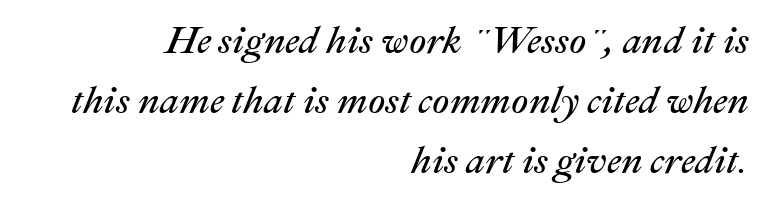
The image shows 38 px regular-weight type, italic (leaning right); set right-aligned, normal line spacing (1.58x), normal letter spacing, not underlined; medium stroke contrast and a medium x-height.
